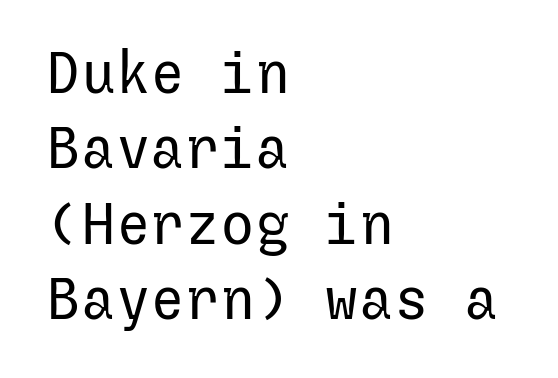
The image shows 58 px regular-weight sans-serif type, upright; set left-aligned, normal line spacing (1.3x), normal letter spacing, not underlined; low stroke contrast and a medium x-height.
